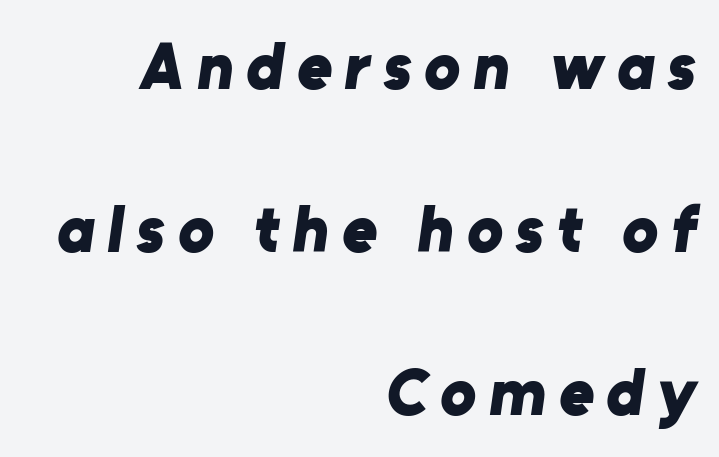
{"serif": "no", "bold": "yes", "weight": "bold", "width": "normal", "stroke_contrast": "low", "x_height": "medium", "monospaced": "no", "underline": "no", "align": "right", "line_spacing": "loose", "line_spacing_ratio": 2.43, "glyph_px": 67}
